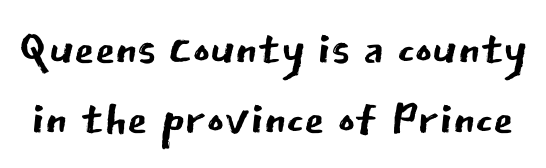
Q: Is the text bold? A: No.
Q: Is the text italic (slanted)? A: No, it is upright.
Q: Is the typeface a serif or a sans-serif typeface? A: Sans-serif.
Q: Is the text underlined? A: No.
Q: Is the spacing between letters normal or unusually wide? A: Normal.
Q: Is the spacing between lines tight, normal or loose? A: Tight.
Q: Width (condensed, normal, or wide)? A: Normal.
Q: Stroke contrast? A: Low.
Q: x-height? A: Medium.
Q: Monospaced? A: No.
